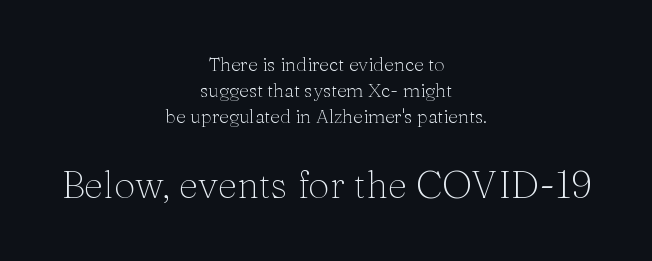
Note: serifs present on the glyphs. Compared with a typical body face, this is equally light or lighter still. Does the bottom block carry the larger type? Yes, it does. Short and long lines alike share a common midpoint.
